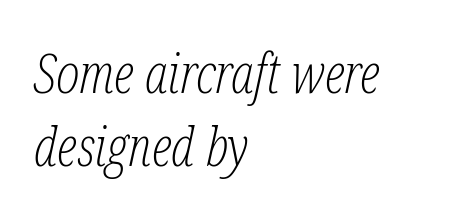
The image shows 55 px light, condensed serif type, italic (leaning right); set left-aligned, normal line spacing (1.33x), normal letter spacing, not underlined; low stroke contrast and a medium x-height.
